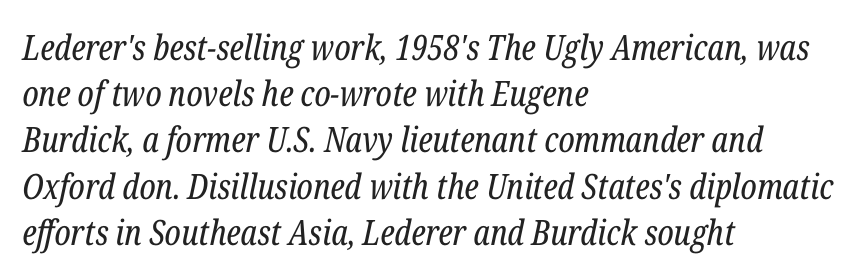
The image shows 35 px regular-weight, condensed serif type, italic (leaning right); set left-aligned, normal line spacing (1.32x), normal letter spacing, not underlined; low stroke contrast and a medium x-height.
